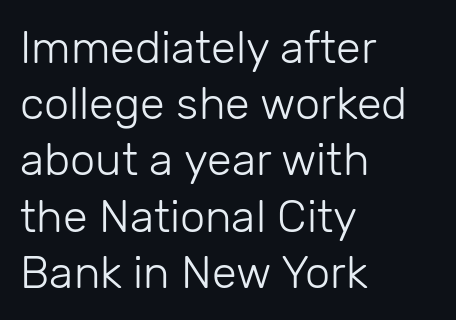
The image shows 45 px light sans-serif type, upright; set left-aligned, normal line spacing (1.25x), normal letter spacing, not underlined; low stroke contrast and a medium x-height.
